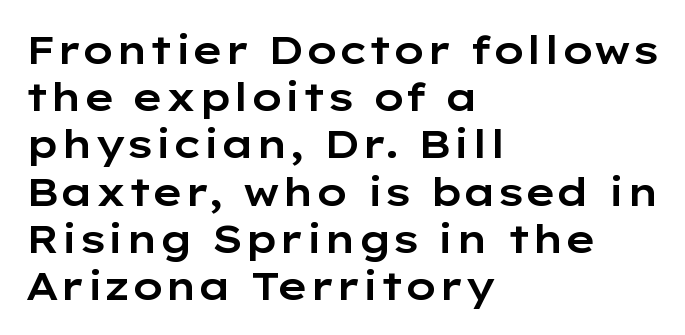
The image shows 39 px wide sans-serif type, upright; set left-aligned, line spacing 1.21x, normal letter spacing, not underlined; low stroke contrast and a medium x-height.
